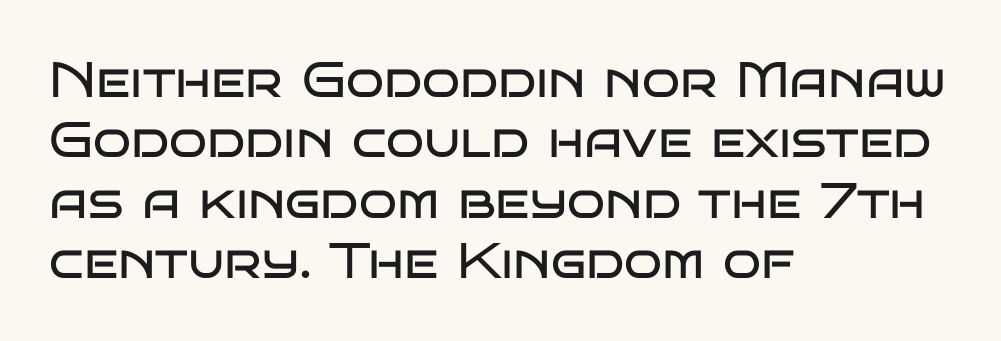
The area under the type is left untouched. Bold? No — there's no thickening of the strokes. The passage shown has conventional tracking throughout. Unlike italic type, these characters show no tilt at all.
